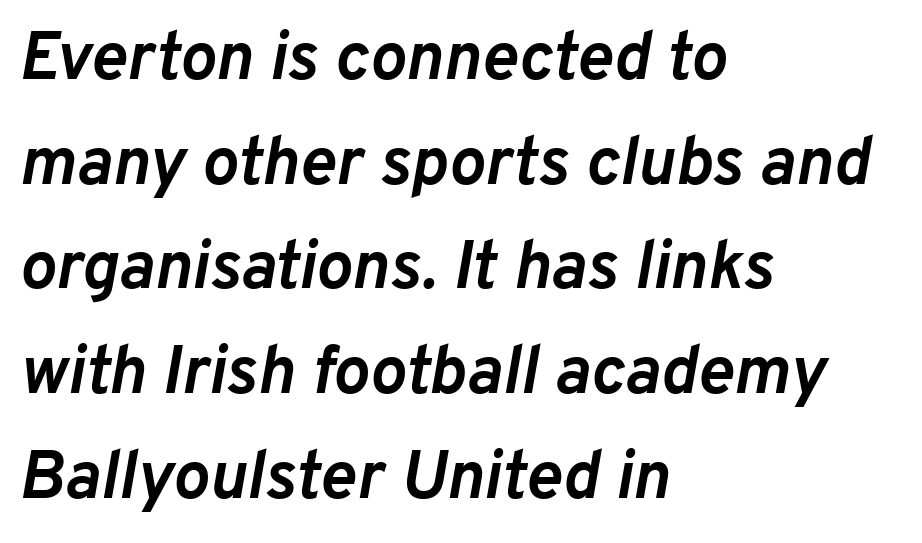
Q: Is the text bold? A: Yes.
Q: Is the text italic (slanted)? A: Yes, it leans right by about 10 degrees.
Q: Is the text underlined? A: No.
Q: How is the paragraph aligned? A: Left-aligned.
Q: Is the spacing between letters normal or unusually wide? A: Normal.
Q: Is the spacing between lines tight, normal or loose? A: Normal.
Q: Width (condensed, normal, or wide)? A: Normal.
Q: Stroke contrast? A: Low.
Q: x-height? A: Medium.
Q: Monospaced? A: No.
